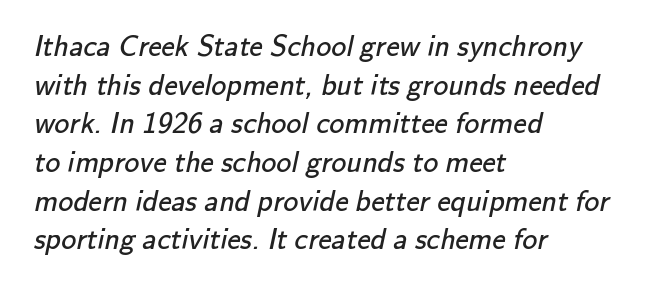
{"serif": "no", "bold": "no", "weight": "regular", "width": "normal", "stroke_contrast": "low", "x_height": "small", "monospaced": "no", "underline": "no", "align": "left", "line_spacing": "normal", "line_spacing_ratio": 1.29, "letter_spacing": "normal", "letter_spacing_em": 0.0, "glyph_px": 30}
